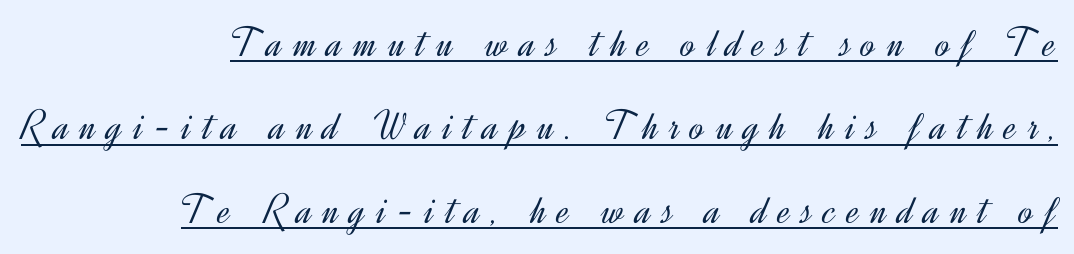
The image shows 43 px light sans-serif type; set right-aligned, loose line spacing (1.94x), unusually wide letter spacing (+0.26 em), underlined; a small x-height.
